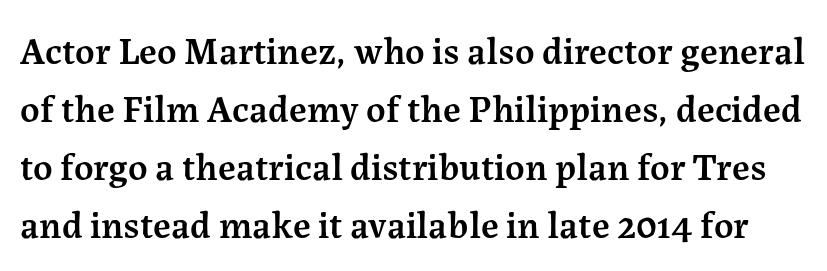
Q: Is the text bold? A: Semi-bold.
Q: Is the text italic (slanted)? A: No, it is upright.
Q: Is the typeface a serif or a sans-serif typeface? A: Serif.
Q: Is the text underlined? A: No.
Q: Is the spacing between letters normal or unusually wide? A: Normal.
Q: Is the spacing between lines tight, normal or loose? A: Normal.
Q: Width (condensed, normal, or wide)? A: Normal.
Q: Stroke contrast? A: Medium.
Q: x-height? A: Medium.
Q: Monospaced? A: No.
